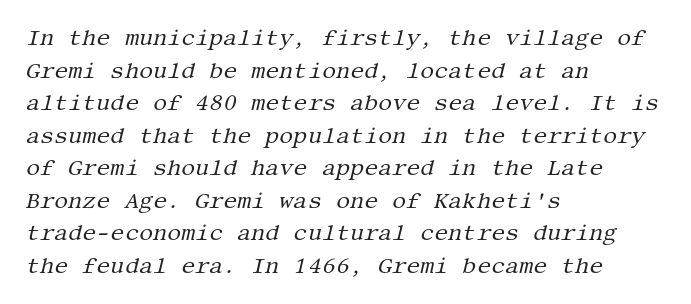
{"italic": "yes", "lean": "right", "slant_degrees": 13, "bold": "no", "underline": "no", "align": "left", "line_spacing": "normal", "line_spacing_ratio": 1.48, "letter_spacing": "normal", "letter_spacing_em": 0.0, "glyph_px": 22}
